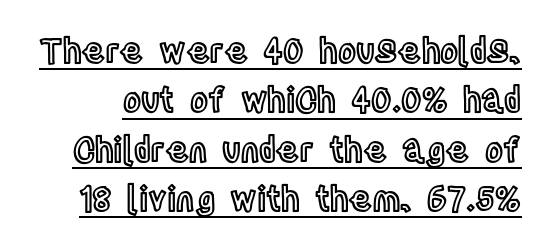
Q: Is the text italic (slanted)? A: No, it is upright.
Q: Is the text underlined? A: Yes.
Q: Is the spacing between letters normal or unusually wide? A: Normal.
Q: Is the spacing between lines tight, normal or loose? A: Normal.
Q: Width (condensed, normal, or wide)? A: Condensed.
Q: x-height? A: Large.
Q: Monospaced? A: No.
